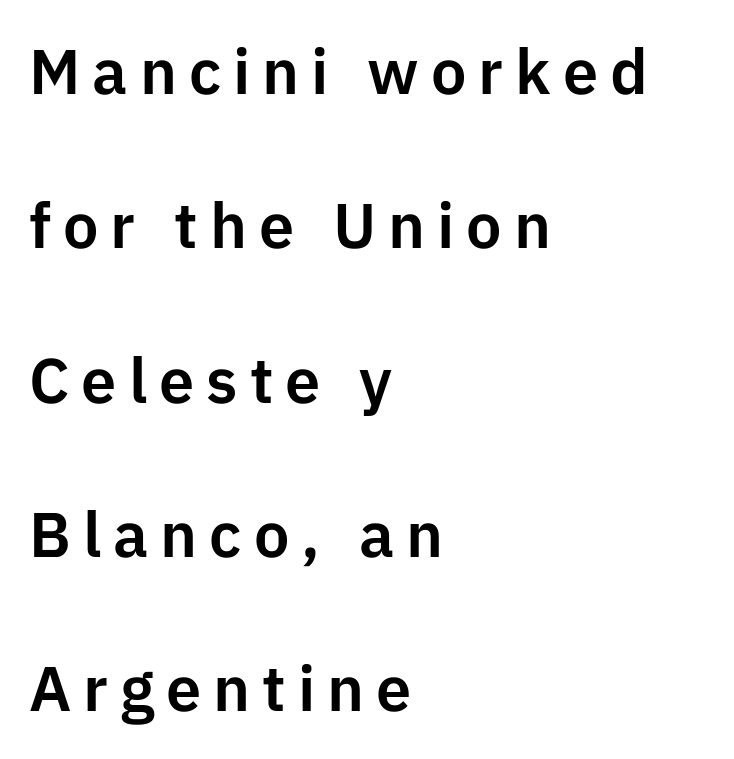
{"serif": "no", "italic": "no", "width": "normal", "stroke_contrast": "low", "x_height": "medium", "monospaced": "no", "underline": "no", "align": "left", "line_spacing": "loose", "line_spacing_ratio": 2.45, "glyph_px": 63}
